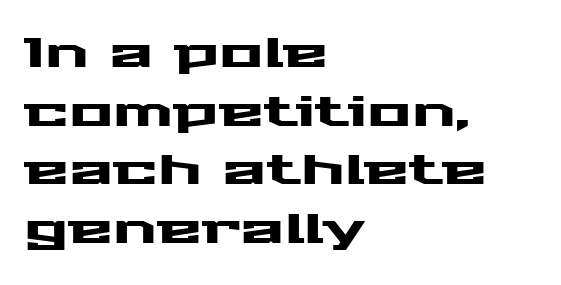
Horizontally, the lines are justified to the leading edge only. The typeface chosen for these lines omits serifs. The face used here is proportionally spaced, like ordinary book or web type. Unmarked baselines from the first word to the last. The face used here is rendered with its standard letterfit.
